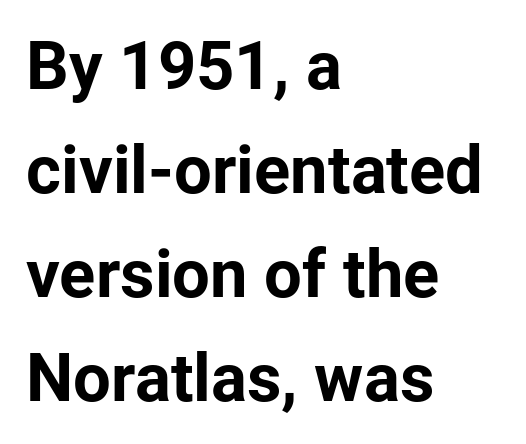
{"serif": "no", "italic": "no", "bold": "yes", "weight": "bold", "width": "normal", "stroke_contrast": "low", "x_height": "medium", "monospaced": "no", "underline": "no", "align": "left", "line_spacing": "normal", "line_spacing_ratio": 1.55, "letter_spacing": "normal", "letter_spacing_em": 0.0, "glyph_px": 67}
